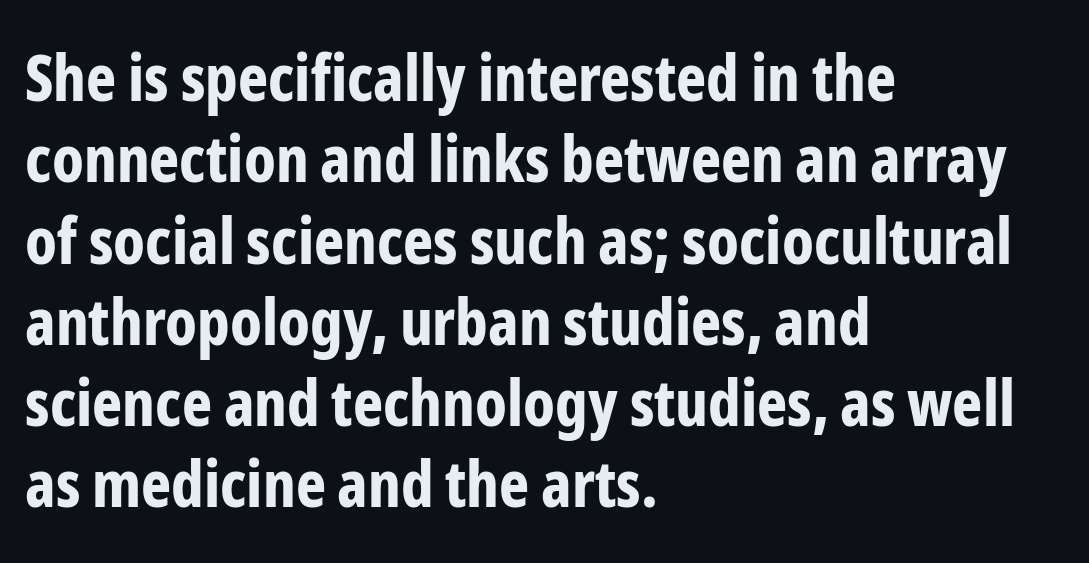
Q: Is the text bold? A: Yes.
Q: Is the text italic (slanted)? A: No, it is upright.
Q: Is the typeface a serif or a sans-serif typeface? A: Sans-serif.
Q: Is the text underlined? A: No.
Q: How is the paragraph aligned? A: Left-aligned.
Q: Is the spacing between letters normal or unusually wide? A: Normal.
Q: Is the spacing between lines tight, normal or loose? A: Normal.
Q: Width (condensed, normal, or wide)? A: Condensed.
Q: Stroke contrast? A: Low.
Q: x-height? A: Medium.
Q: Monospaced? A: No.
